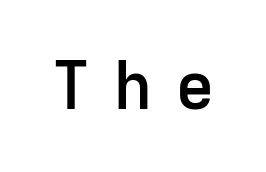
Nope, no serifs anywhere on these letters. The letterforms stand isolated, each surrounded by extra space. The letters stand upright; this is a roman face. Quick note: underline off.
